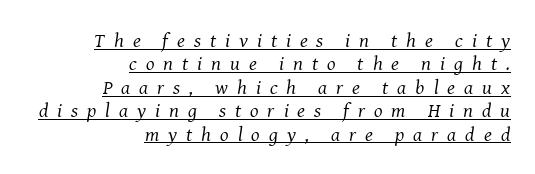
{"italic": "yes", "lean": "right", "slant_degrees": 8, "bold": "no", "underline": "yes", "align": "right", "line_spacing_ratio": 1.17, "letter_spacing": "wide", "letter_spacing_em": 0.45, "glyph_px": 20}
